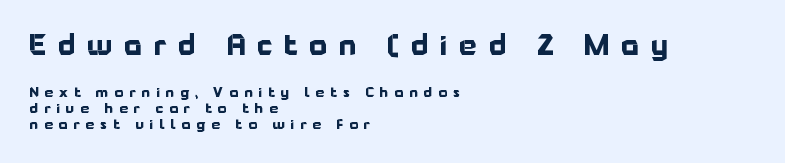
{"serif": "no", "italic": "no", "bold": "yes", "weight": "bold", "width": "normal", "stroke_contrast": "low", "x_height": "medium", "monospaced": "no", "underline": "no", "align": "left", "line_spacing": "tight", "line_spacing_ratio": 1.15, "letter_spacing": "wide", "letter_spacing_em": 0.42, "larger_block": "first", "size_ratio": 2.0, "glyph_px": 28}
